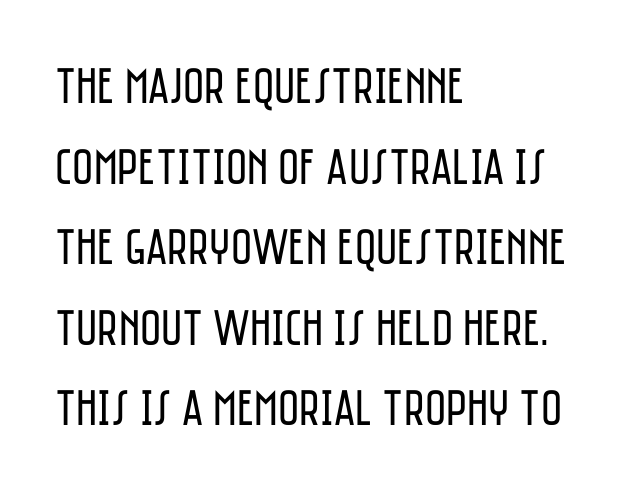
Honestly, the letter spacing is just normal — you wouldn't notice it. The space beneath each line is pristine and unruled. No heavy texture on the line: the type isn't bold. The typography opts for an upright posture over an oblique one. Teacher's note: observe the even left margin — that is flush-left alignment. The vertical gap from one line to the next is medium.
